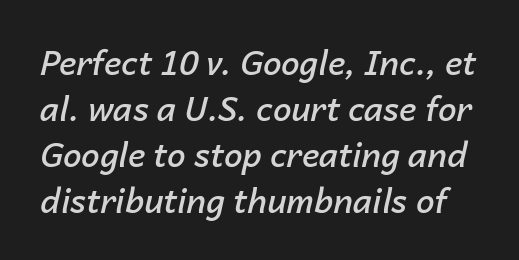
Q: Is the text bold? A: Semi-bold.
Q: Is the text italic (slanted)? A: Yes, it leans right by about 14 degrees.
Q: Is the text underlined? A: No.
Q: Is the spacing between letters normal or unusually wide? A: Normal.
Q: Is the spacing between lines tight, normal or loose? A: Normal.
Q: Width (condensed, normal, or wide)? A: Normal.
Q: Stroke contrast? A: Low.
Q: x-height? A: Medium.
Q: Monospaced? A: No.
